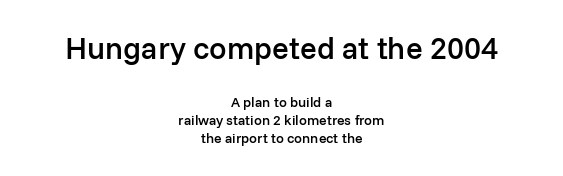
Q: Is the text bold? A: Semi-bold.
Q: Is the text italic (slanted)? A: No, it is upright.
Q: Is the typeface a serif or a sans-serif typeface? A: Sans-serif.
Q: Is the text underlined? A: No.
Q: How is the paragraph aligned? A: Centered.
Q: Is the spacing between letters normal or unusually wide? A: Normal.
Q: Is the spacing between lines tight, normal or loose? A: Normal.
Q: Which block of text is set in a larger size, the first (top) or the second (bottom)? A: The first (top) one.
Q: Width (condensed, normal, or wide)? A: Normal.
Q: Stroke contrast? A: Low.
Q: x-height? A: Medium.
Q: Monospaced? A: No.
